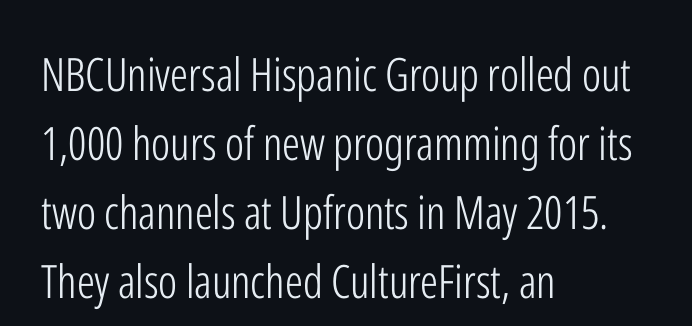
{"serif": "no", "italic": "no", "bold": "no", "weight": "light", "width": "condensed", "stroke_contrast": "low", "x_height": "medium", "monospaced": "no", "underline": "no", "align": "left", "line_spacing": "normal", "line_spacing_ratio": 1.5, "letter_spacing": "normal", "letter_spacing_em": 0.0, "glyph_px": 46}
